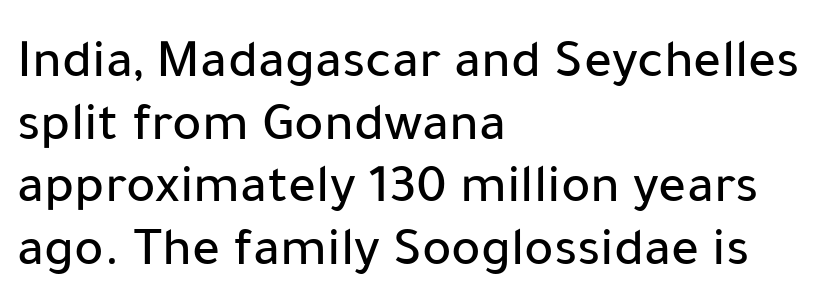
The image shows 55 px sans-serif type, upright; set left-aligned, tight line spacing (1.14x), normal letter spacing, not underlined; low stroke contrast and a medium x-height.
